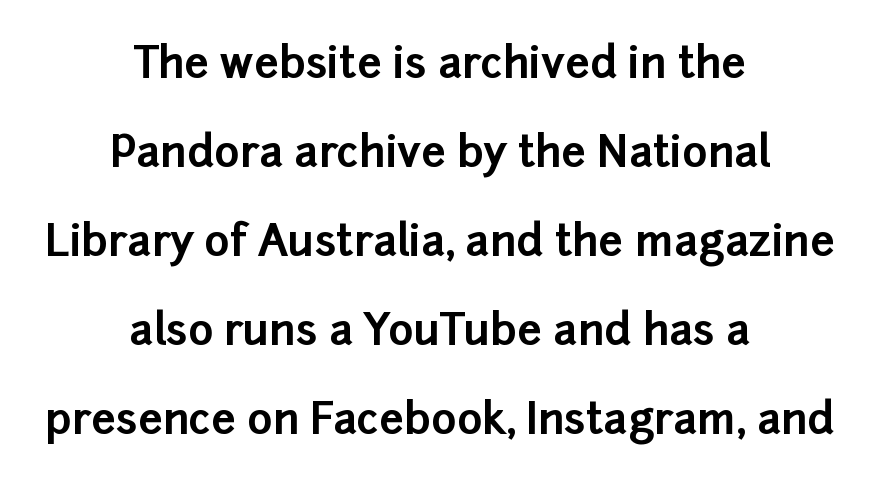
{"serif": "no", "italic": "no", "bold": "yes", "weight": "bold", "width": "normal", "stroke_contrast": "low", "x_height": "medium", "monospaced": "no", "underline": "no", "align": "center", "line_spacing": "loose", "line_spacing_ratio": 2.07, "letter_spacing": "normal", "letter_spacing_em": 0.0, "glyph_px": 43}
